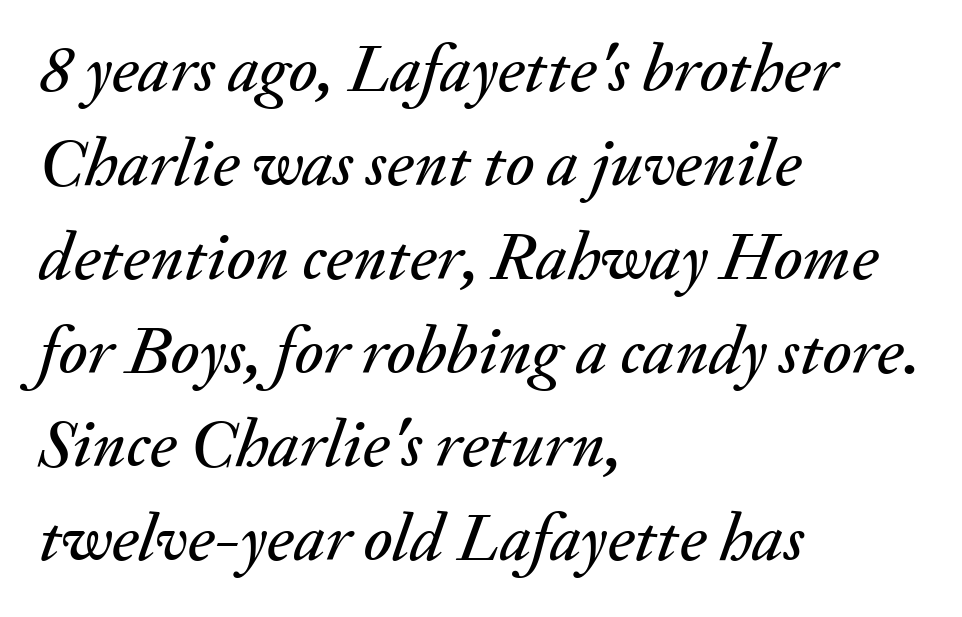
The letterforms sit shoulder to shoulder at normal distance. Left-aligned paragraph, ragged on the right. A typesetter would call this proportional, since set widths differ per character. The typography opts for an oblique posture over an upright one. A typesetter would call this leading conventional body-copy spacing.
